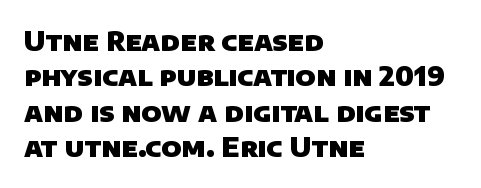
{"bold": "yes", "underline": "no", "align": "left", "line_spacing": "normal", "line_spacing_ratio": 1.36, "letter_spacing": "normal", "letter_spacing_em": 0.0, "glyph_px": 26}
